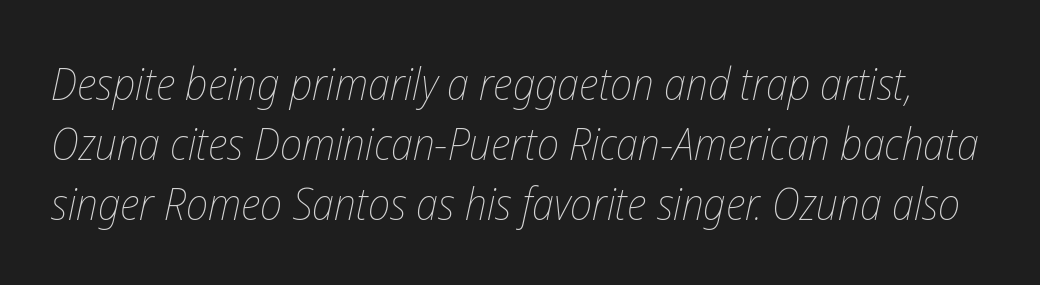
The image shows 45 px thin, condensed type, italic (leaning right); set normal line spacing (1.33x), normal letter spacing, not underlined; low stroke contrast and a medium x-height.
